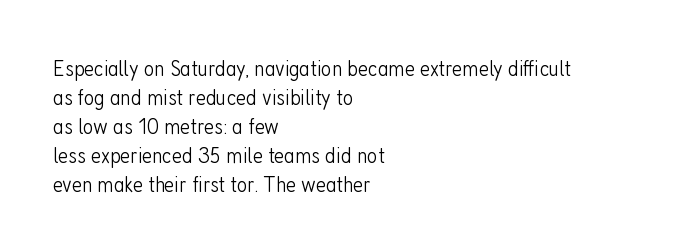
{"italic": "no", "bold": "no", "underline": "no", "align": "left", "line_spacing": "normal", "line_spacing_ratio": 1.26, "letter_spacing": "normal", "letter_spacing_em": 0.0, "glyph_px": 23}
